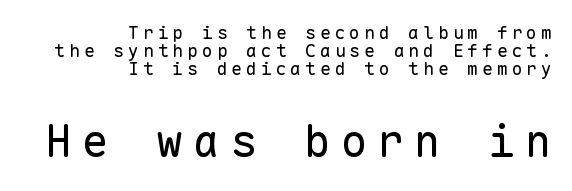
Q: Is the text bold? A: No.
Q: Is the text italic (slanted)? A: No, it is upright.
Q: Is the typeface a serif or a sans-serif typeface? A: Sans-serif.
Q: Is the text underlined? A: No.
Q: How is the paragraph aligned? A: Right-aligned.
Q: Is the spacing between letters normal or unusually wide? A: Unusually wide.
Q: Is the spacing between lines tight, normal or loose? A: Tight.
Q: Which block of text is set in a larger size, the first (top) or the second (bottom)? A: The second (bottom) one.
Q: Width (condensed, normal, or wide)? A: Normal.
Q: Stroke contrast? A: Low.
Q: x-height? A: Medium.
Q: Monospaced? A: Yes.
